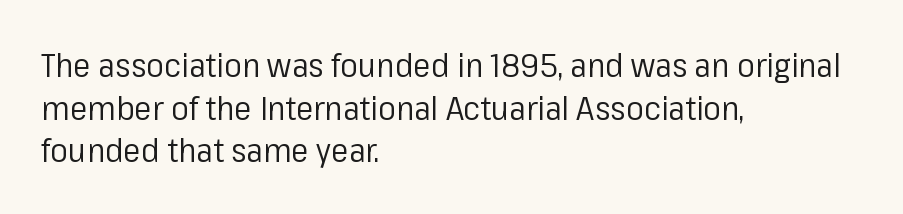
The image shows 33 px regular-weight sans-serif type, upright; set left-aligned, normal line spacing (1.29x), normal letter spacing, not underlined; low stroke contrast and a medium x-height.
